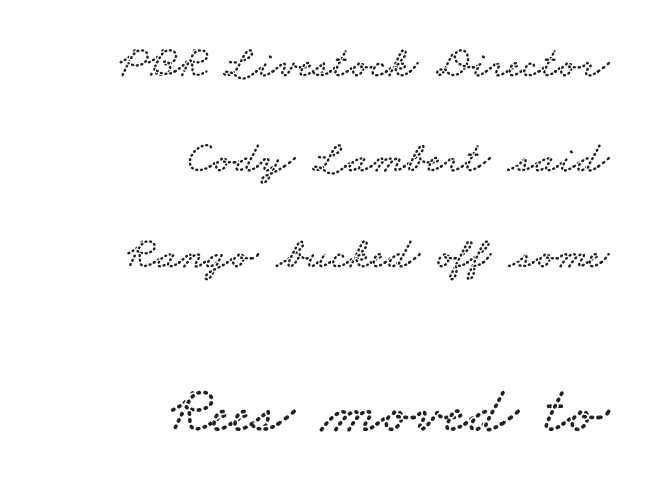
Q: Is the text underlined? A: No.
Q: How is the paragraph aligned? A: Right-aligned.
Q: Is the spacing between letters normal or unusually wide? A: Normal.
Q: Is the spacing between lines tight, normal or loose? A: Loose.
Q: Which block of text is set in a larger size, the first (top) or the second (bottom)? A: The second (bottom) one.
Q: Width (condensed, normal, or wide)? A: Wide.
Q: Stroke contrast? A: Low.
Q: x-height? A: Small.
Q: Monospaced? A: No.
